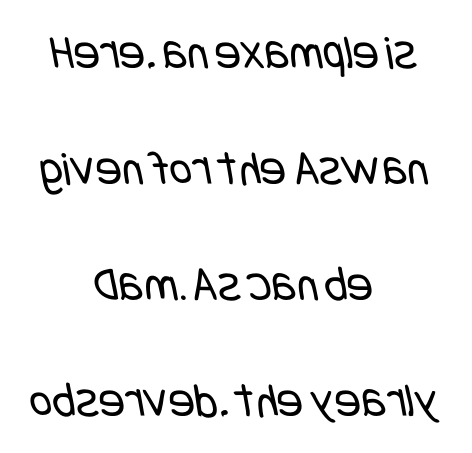
The image shows 49 px regular-weight, condensed sans-serif type; set centered, loose line spacing (2.37x), normal letter spacing, not underlined; low stroke contrast and a large x-height.
